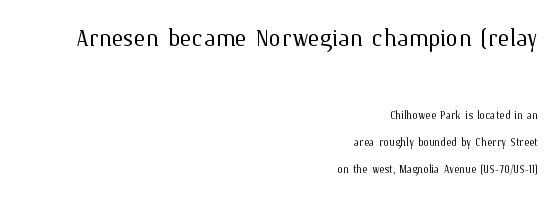
Q: Is the text bold? A: No.
Q: Is the text italic (slanted)? A: No, it is upright.
Q: Is the text underlined? A: No.
Q: How is the paragraph aligned? A: Right-aligned.
Q: Is the spacing between letters normal or unusually wide? A: Normal.
Q: Is the spacing between lines tight, normal or loose? A: Loose.
Q: Which block of text is set in a larger size, the first (top) or the second (bottom)? A: The first (top) one.
Q: Width (condensed, normal, or wide)? A: Normal.
Q: Stroke contrast? A: Medium.
Q: x-height? A: Medium.
Q: Monospaced? A: No.
